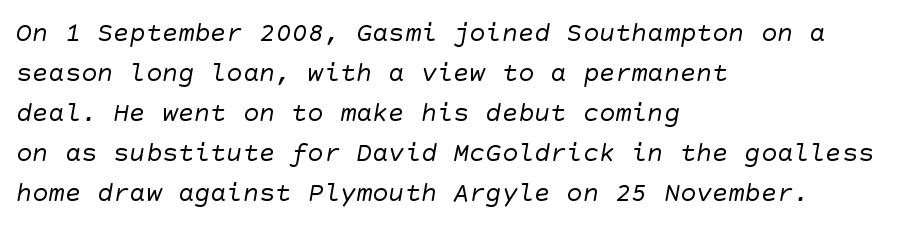
The image shows 27 px text type; set left-aligned, normal line spacing (1.48x), normal letter spacing, not underlined.
